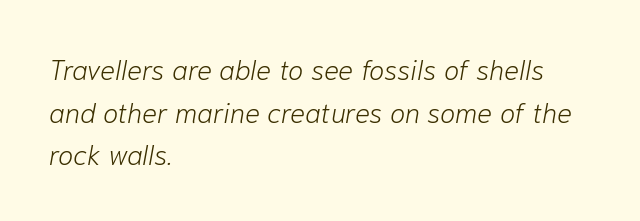
{"italic": "yes", "lean": "right", "slant_degrees": 10, "bold": "no", "weight": "light", "width": "normal", "stroke_contrast": "low", "x_height": "medium", "monospaced": "no", "underline": "no", "align": "left", "line_spacing": "normal", "line_spacing_ratio": 1.52, "letter_spacing": "normal", "letter_spacing_em": 0.0, "glyph_px": 28}
